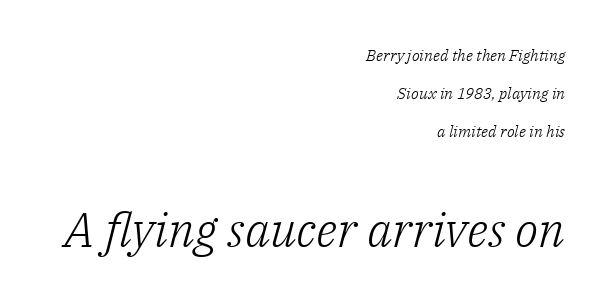
The image shows 48 px light serif type, italic (leaning right); set right-aligned, loose line spacing (2.39x), normal letter spacing, not underlined; the second (bottom) block is 3.0x larger; low stroke contrast and a medium x-height.
